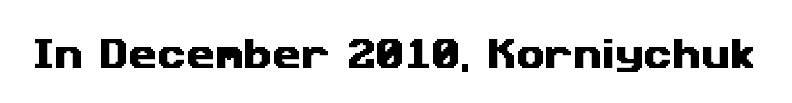
Q: Is the typeface a serif or a sans-serif typeface? A: Sans-serif.
Q: Is the text underlined? A: No.
Q: Is the spacing between letters normal or unusually wide? A: Normal.
Q: Width (condensed, normal, or wide)? A: Wide.
Q: Stroke contrast? A: Medium.
Q: x-height? A: Medium.
Q: Monospaced? A: No.
